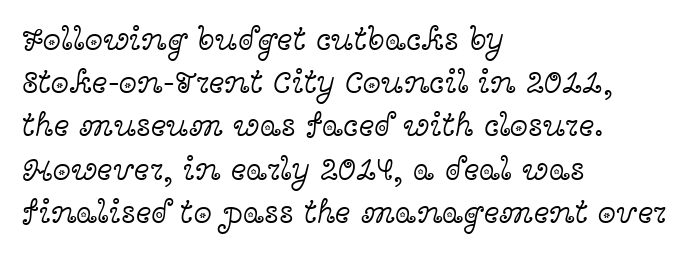
No letter is thick-stroked: the sample isn't bold. Summary of vertical rhythm: regular, with standard interline spacing. This rendering uses left alignment, leaving the right contour irregular. The lettering stays uniformly vertical, giving the passage a roman look. Compared with typical body copy, the letter spacing here is the same. Words float on clear page, feet unadorned.
